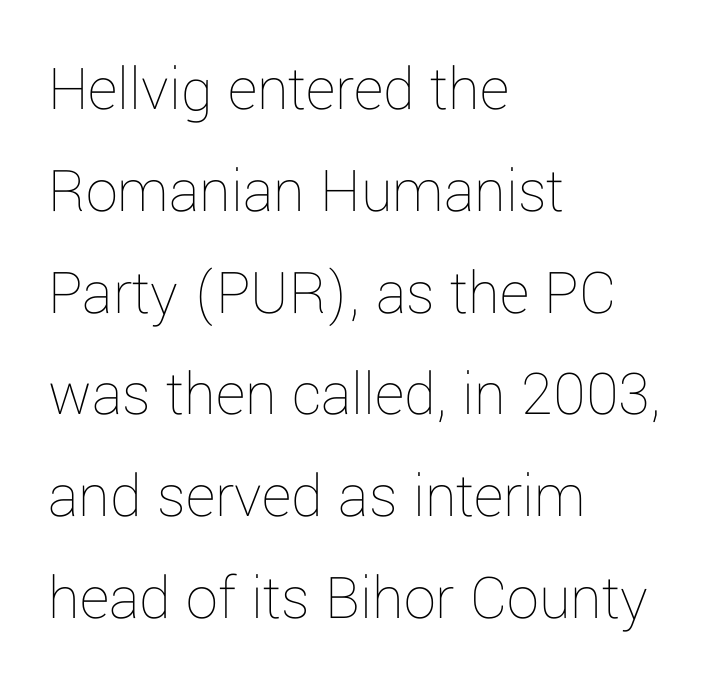
The image shows 64 px thin type, upright; set left-aligned, normal line spacing (1.59x), normal letter spacing, not underlined; low stroke contrast and a medium x-height.
